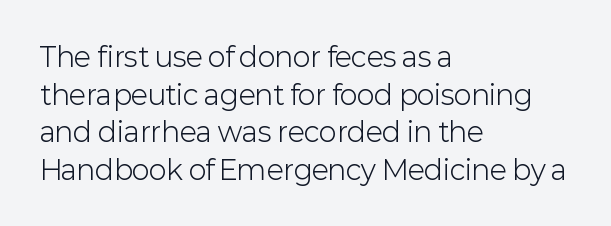
{"italic": "no", "bold": "no", "underline": "no", "align": "left", "line_spacing": "normal", "line_spacing_ratio": 1.39, "letter_spacing": "normal", "letter_spacing_em": 0.0, "glyph_px": 27}
